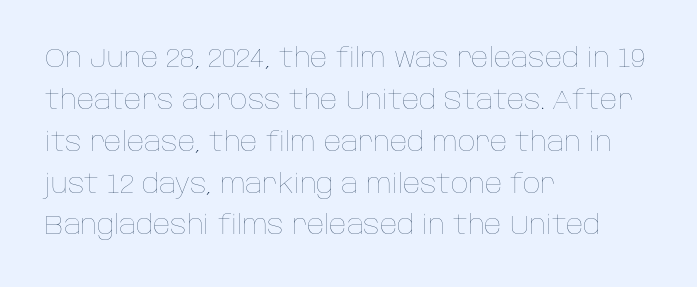
{"italic": "no", "bold": "no", "underline": "no", "align": "left", "line_spacing": "normal", "line_spacing_ratio": 1.55, "letter_spacing": "normal", "letter_spacing_em": 0.0, "glyph_px": 27}
